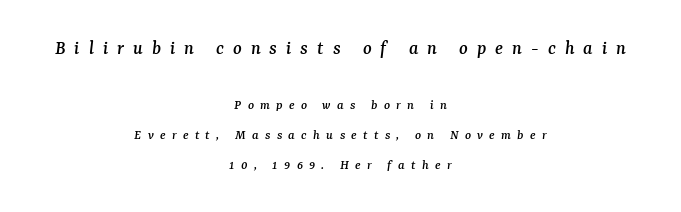
Q: Is the text italic (slanted)? A: Yes, it leans right by about 7 degrees.
Q: Is the text underlined? A: No.
Q: How is the paragraph aligned? A: Centered.
Q: Is the spacing between letters normal or unusually wide? A: Unusually wide.
Q: Is the spacing between lines tight, normal or loose? A: Loose.
Q: Which block of text is set in a larger size, the first (top) or the second (bottom)? A: The first (top) one.
